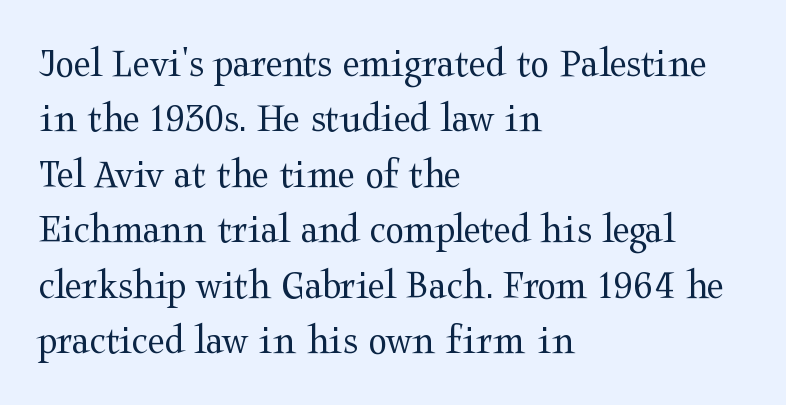
{"serif": "yes", "italic": "no", "bold": "no", "weight": "regular", "width": "wide", "stroke_contrast": "medium", "x_height": "medium", "monospaced": "no", "underline": "no", "align": "left", "line_spacing": "normal", "line_spacing_ratio": 1.29, "letter_spacing": "normal", "letter_spacing_em": 0.0, "glyph_px": 43}
